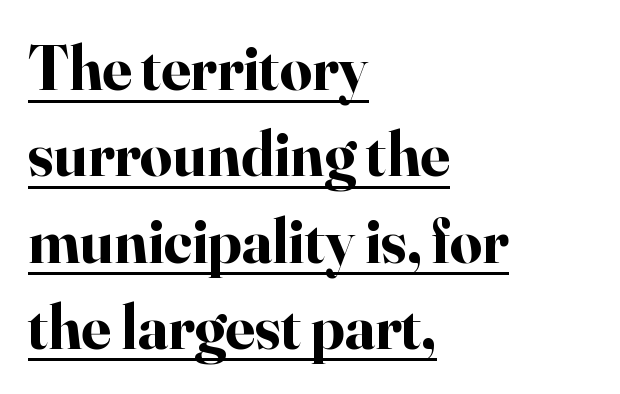
Q: Is the text bold? A: Yes.
Q: Is the text italic (slanted)? A: No, it is upright.
Q: Is the typeface a serif or a sans-serif typeface? A: Serif.
Q: Is the text underlined? A: Yes.
Q: How is the paragraph aligned? A: Left-aligned.
Q: Is the spacing between letters normal or unusually wide? A: Normal.
Q: Is the spacing between lines tight, normal or loose? A: Normal.
Q: Width (condensed, normal, or wide)? A: Normal.
Q: Stroke contrast? A: High.
Q: x-height? A: Small.
Q: Monospaced? A: No.
